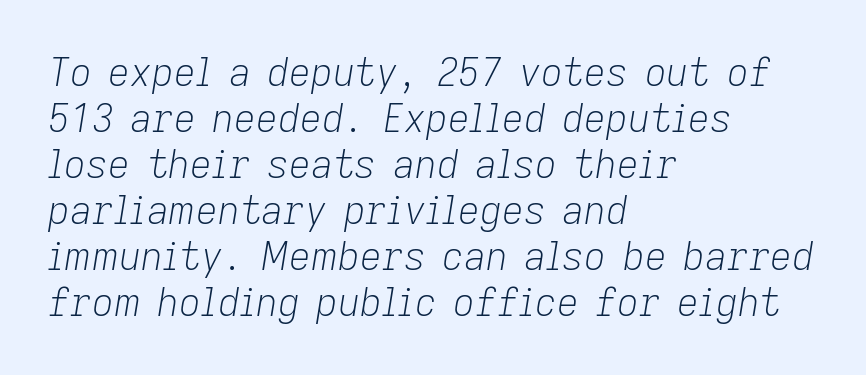
Varying glyph widths throughout — classic text-font behaviour. Inter-character spacing is left at the font's built-in metrics. Notice how the passage keeps a crisp vertical edge on the left only. Only glyphs here, with clear space below each row.
